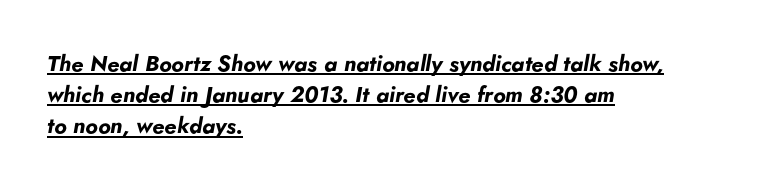
{"italic": "yes", "lean": "right", "slant_degrees": 5, "bold": "yes", "underline": "yes", "align": "left", "line_spacing": "normal", "line_spacing_ratio": 1.42, "letter_spacing": "normal", "letter_spacing_em": 0.0, "glyph_px": 22}
